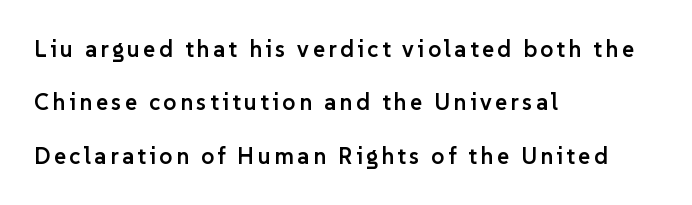
Upright lettering throughout. The setting favours the left margin, as ordinary paragraphs usually do. The string is rendered with underlining switched off. Loosely led — the rows are spread out. The glyphs have the mass of a demibold cut, below bold.
